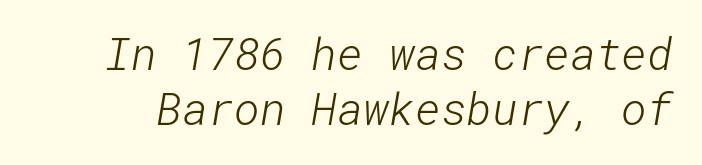
The image shows 44 px light sans-serif type; set normal line spacing (1.25x), normal letter spacing, not underlined; low stroke contrast and a medium x-height.
